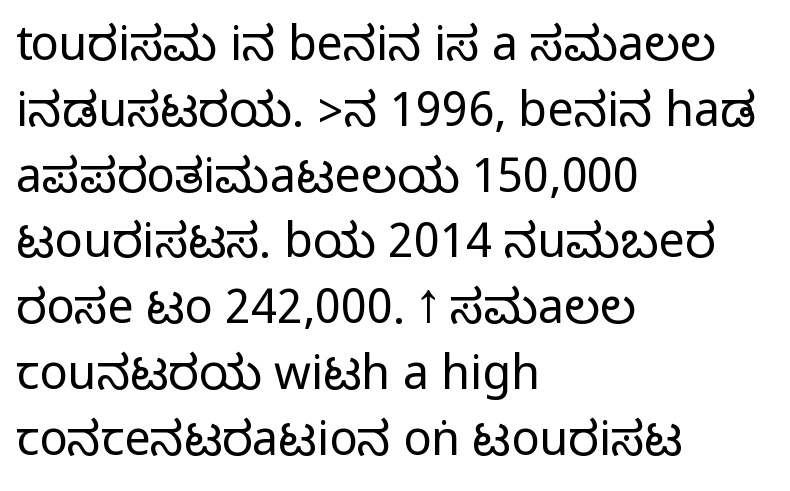
The image shows 47 px condensed sans-serif type, upright; set left-aligned, normal line spacing (1.4x), normal letter spacing, not underlined; medium stroke contrast.
